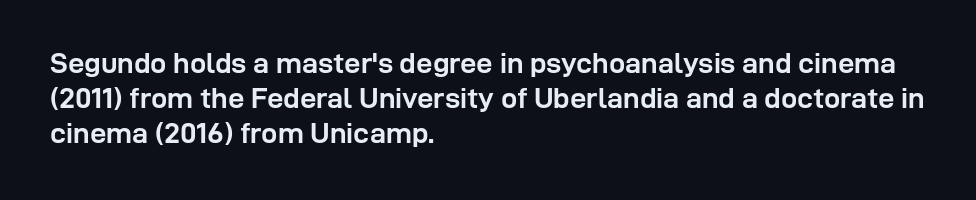
The image shows 29 px semibold sans-serif type, upright; set left-aligned, line spacing 1.2x, normal letter spacing, not underlined; low stroke contrast and a medium x-height.
